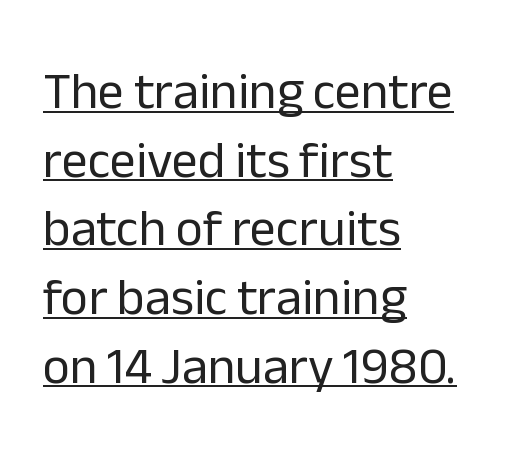
{"serif": "no", "italic": "no", "bold": "no", "weight": "regular", "width": "normal", "stroke_contrast": "low", "x_height": "medium", "monospaced": "no", "underline": "yes", "align": "left", "line_spacing": "normal", "line_spacing_ratio": 1.32, "letter_spacing": "normal", "letter_spacing_em": 0.0, "glyph_px": 52}
